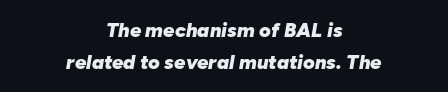
The image shows 20 px bold type, italic (leaning right); set centered, normal line spacing (1.58x), normal letter spacing, not underlined.
